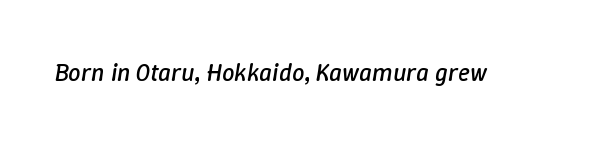
How are the letters spaced? Ordinarily, with no added tracking. Letters have the restrained weight of plain body copy at most. The specimen omits any rule beneath the text block's lines. Slanted lettering throughout.
